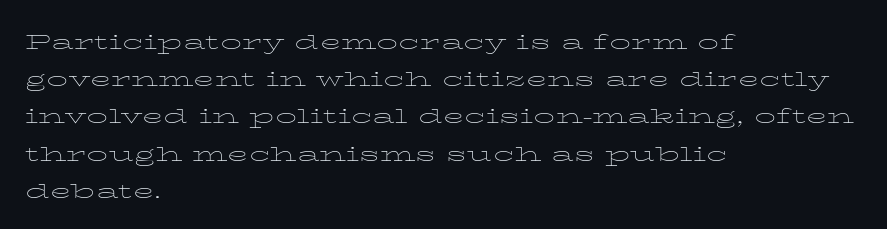
The image shows 28 px thin, wide type, upright; set left-aligned, normal line spacing (1.33x), normal letter spacing, not underlined; low stroke contrast and a medium x-height.
